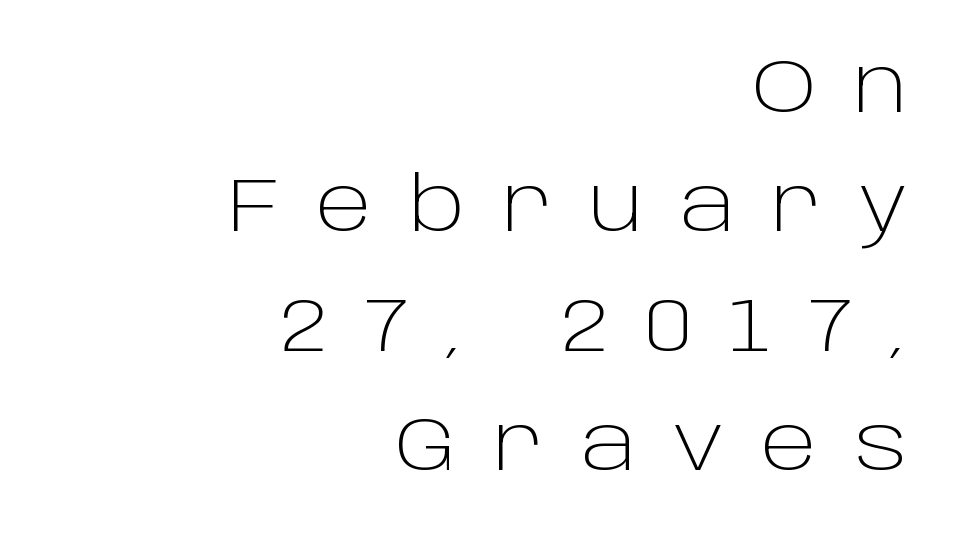
The line-height multiplier appears to be the usual default. The glyphs are unaccompanied by any horizontal stroke below them. There is plenty of visible air inserted between adjacent glyphs. The cut favours lightness, reaching ordinary text weight at its darkest. These lines are composed in type without serifs.
